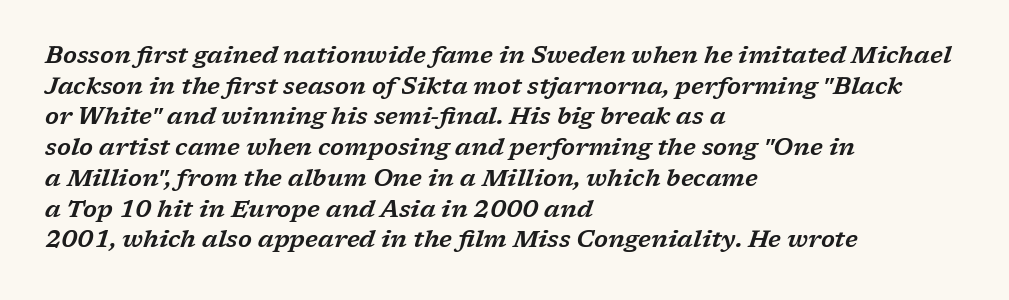
The image shows 24 px text type, italic (leaning right); set left-aligned, normal line spacing (1.28x), normal letter spacing, not underlined.
